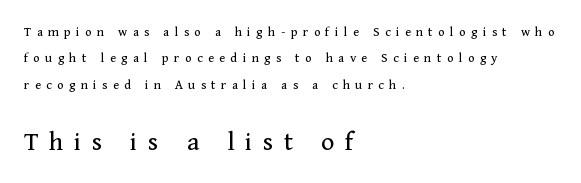
The image shows 28 px regular-weight serif type, upright; set left-aligned, line spacing 1.89x, unusually wide letter spacing (+0.38 em), not underlined; the second (bottom) block is 2.0x larger; medium stroke contrast and a medium x-height.
